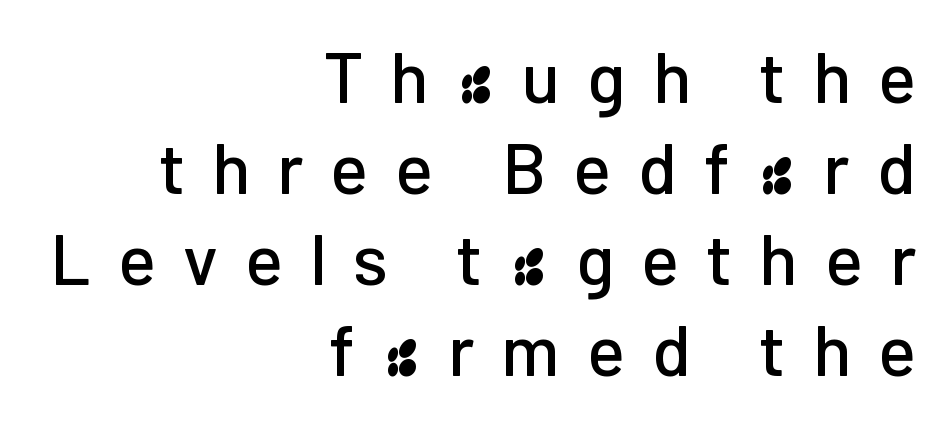
{"serif": "no", "italic": "no", "width": "normal", "stroke_contrast": "low", "x_height": "medium", "monospaced": "no", "underline": "no", "align": "right", "line_spacing": "normal", "line_spacing_ratio": 1.28, "letter_spacing": "wide", "letter_spacing_em": 0.38, "glyph_px": 71}
